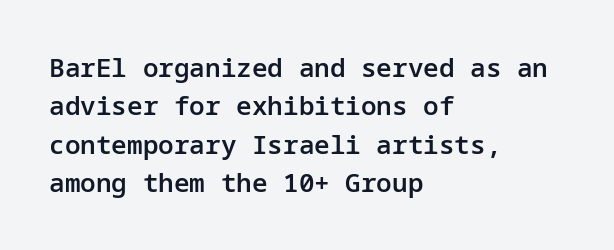
Q: Is the text bold? A: Semi-bold.
Q: Is the text italic (slanted)? A: No, it is upright.
Q: Is the text underlined? A: No.
Q: How is the paragraph aligned? A: Left-aligned.
Q: Is the spacing between letters normal or unusually wide? A: Normal.
Q: Is the spacing between lines tight, normal or loose? A: Normal.
